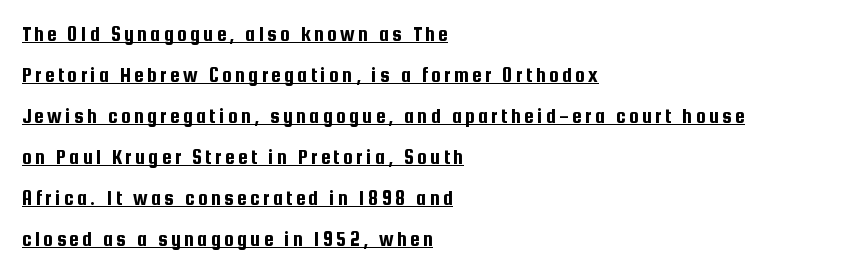
Q: Is the text italic (slanted)? A: No, it is upright.
Q: Is the text underlined? A: Yes.
Q: How is the paragraph aligned? A: Left-aligned.
